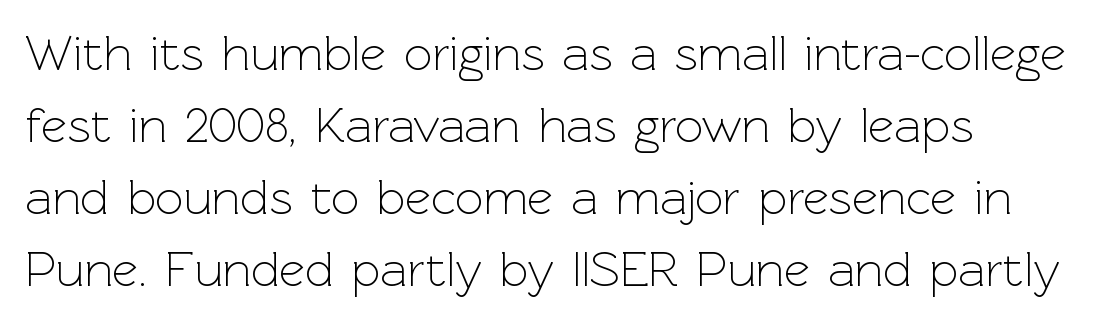
The image shows 50 px light sans-serif type, upright; set normal line spacing (1.44x), normal letter spacing, not underlined; a medium x-height.
